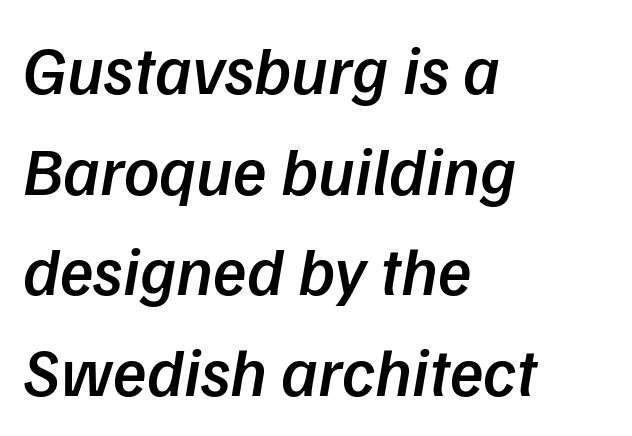
Varying glyph widths throughout — classic text-font behaviour. Only glyphs here, with clear space below each row. Teacher's note: observe the even left margin — that is flush-left alignment. Would a proofreader flag this as italicized? Yes.
